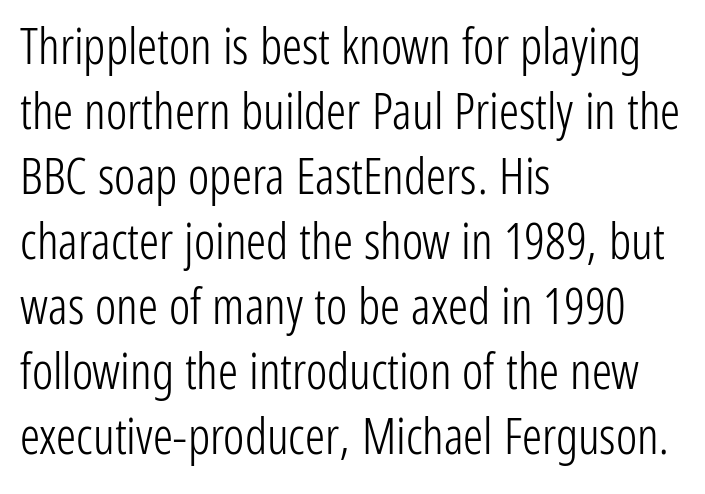
Italic: no, the glyphs are upright roman. The rendering uses natural spacing where letterforms have individual widths. Underline: absent. A quiet, ordinary-to-light weight characterises the typeface.
